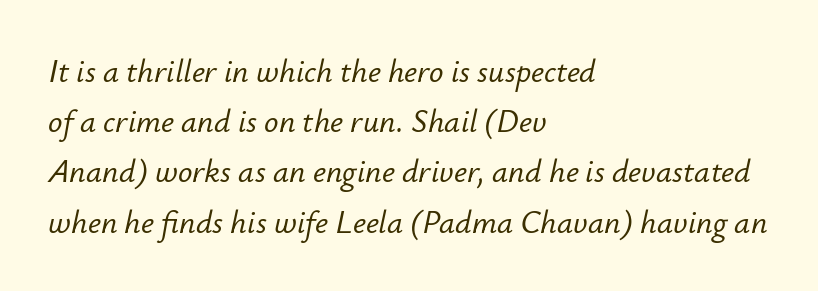
Q: Is the text italic (slanted)? A: Yes, it leans right by about 12 degrees.
Q: Is the text underlined? A: No.
Q: How is the paragraph aligned? A: Left-aligned.
Q: Is the spacing between letters normal or unusually wide? A: Normal.
Q: Is the spacing between lines tight, normal or loose? A: Normal.
Q: Width (condensed, normal, or wide)? A: Normal.
Q: Stroke contrast? A: Low.
Q: x-height? A: Small.
Q: Monospaced? A: No.
